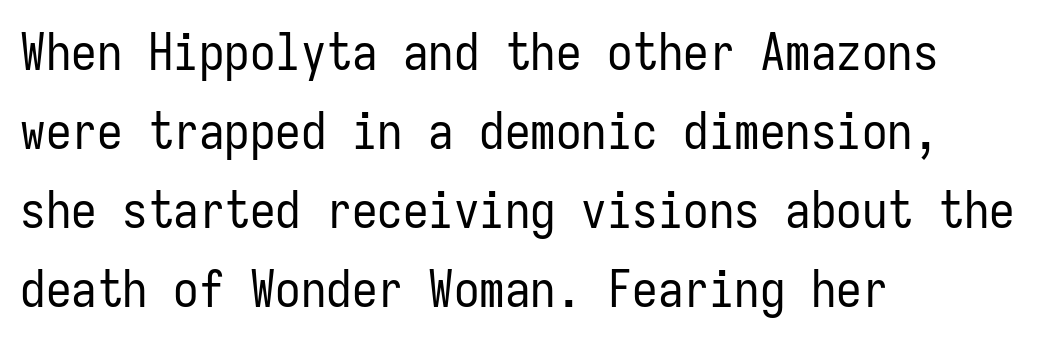
The image shows 51 px regular-weight, condensed sans-serif type, upright, monospaced; set left-aligned, normal line spacing (1.55x), normal letter spacing, not underlined; low stroke contrast and a medium x-height.
